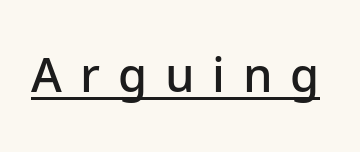
{"serif": "no", "italic": "no", "bold": "semi", "weight": "semibold", "width": "normal", "stroke_contrast": "low", "x_height": "medium", "monospaced": "no", "underline": "yes", "letter_spacing": "wide", "letter_spacing_em": 0.38, "glyph_px": 47}
